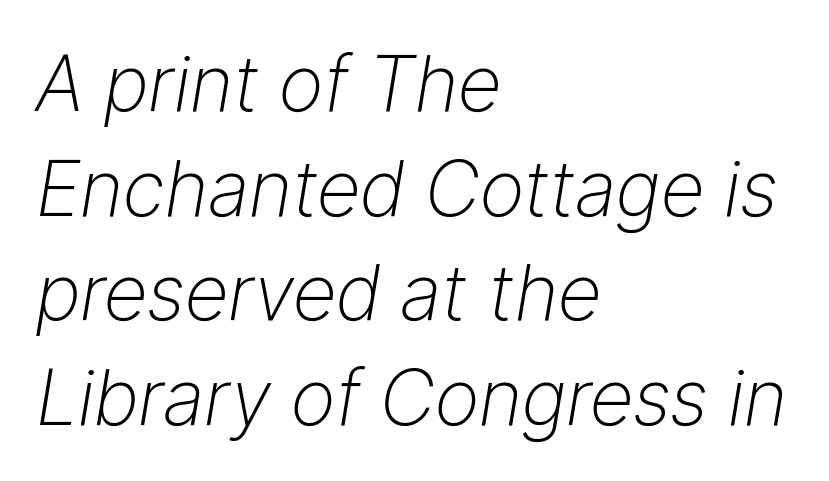
Q: Is the text bold? A: No.
Q: Is the text italic (slanted)? A: Yes, it leans right by about 9 degrees.
Q: Is the text underlined? A: No.
Q: How is the paragraph aligned? A: Left-aligned.
Q: Is the spacing between letters normal or unusually wide? A: Normal.
Q: Is the spacing between lines tight, normal or loose? A: Normal.
Q: Width (condensed, normal, or wide)? A: Normal.
Q: Stroke contrast? A: Low.
Q: x-height? A: Medium.
Q: Monospaced? A: No.
